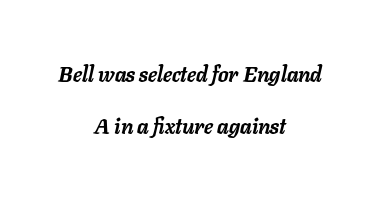
Q: Is the text bold? A: Yes.
Q: Is the text italic (slanted)? A: Yes, it leans right by about 11 degrees.
Q: Is the text underlined? A: No.
Q: How is the paragraph aligned? A: Centered.
Q: Is the spacing between letters normal or unusually wide? A: Normal.
Q: Is the spacing between lines tight, normal or loose? A: Loose.
